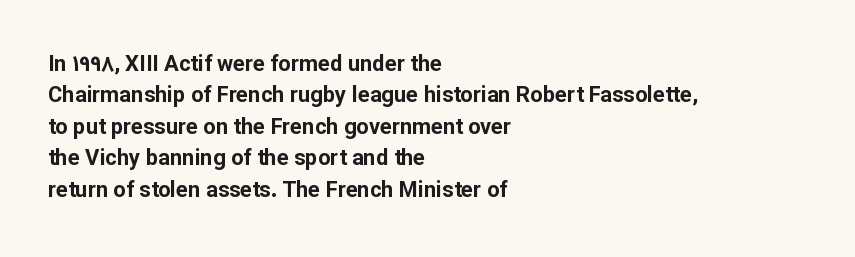
Q: Is the text bold? A: Yes.
Q: Is the text italic (slanted)? A: No, it is upright.
Q: Is the text underlined? A: No.
Q: How is the paragraph aligned? A: Left-aligned.
Q: Is the spacing between letters normal or unusually wide? A: Normal.
Q: Is the spacing between lines tight, normal or loose? A: Normal.
